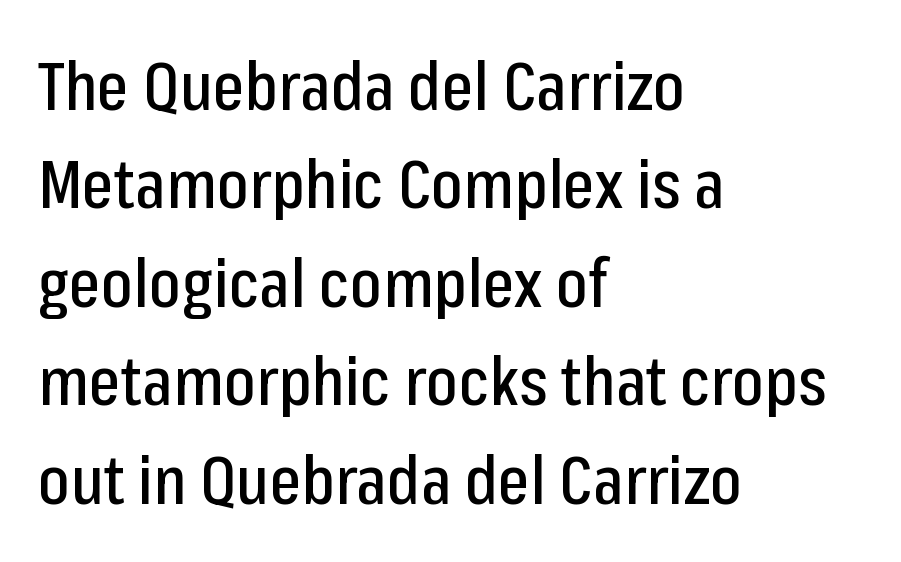
Designer's note — italics off, roman on. Stroke terminals: plain, sans-serif. This sample keeps an unexceptional amount of space between lines. The text block is weighted toward the left margin, trailing off unevenly rightward.
